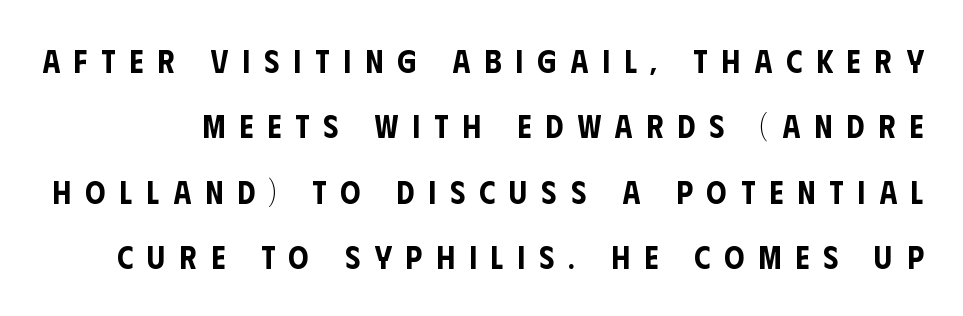
The image shows 32 px condensed sans-serif type, upright; set loose line spacing (2.04x), unusually wide letter spacing (+0.44 em), not underlined; low stroke contrast and a large x-height.
